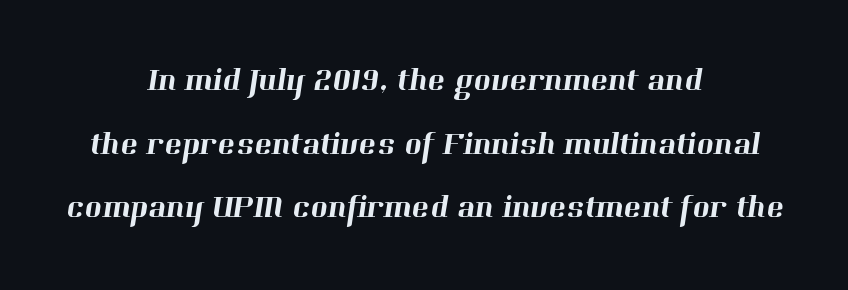
The image shows 33 px serif type; set centered, loose line spacing (1.93x), normal letter spacing, not underlined; high stroke contrast and a medium x-height.
